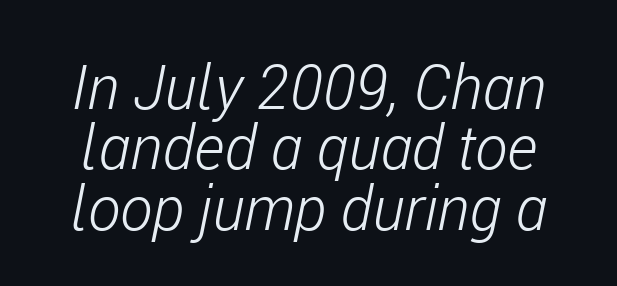
Q: Is the text bold? A: No.
Q: Is the text italic (slanted)? A: Yes, it leans right by about 11 degrees.
Q: Is the text underlined? A: No.
Q: Is the spacing between letters normal or unusually wide? A: Normal.
Q: Is the spacing between lines tight, normal or loose? A: Tight.
Q: Width (condensed, normal, or wide)? A: Condensed.
Q: Stroke contrast? A: Low.
Q: x-height? A: Medium.
Q: Monospaced? A: No.
